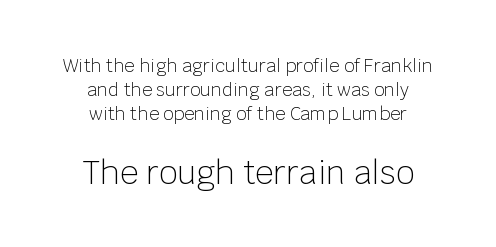
Q: Is the text bold? A: No.
Q: Is the text italic (slanted)? A: No, it is upright.
Q: Is the typeface a serif or a sans-serif typeface? A: Sans-serif.
Q: Is the text underlined? A: No.
Q: How is the paragraph aligned? A: Centered.
Q: Is the spacing between letters normal or unusually wide? A: Normal.
Q: Is the spacing between lines tight, normal or loose? A: Normal.
Q: Which block of text is set in a larger size, the first (top) or the second (bottom)? A: The second (bottom) one.
Q: Width (condensed, normal, or wide)? A: Normal.
Q: Stroke contrast? A: Low.
Q: x-height? A: Large.
Q: Monospaced? A: No.
